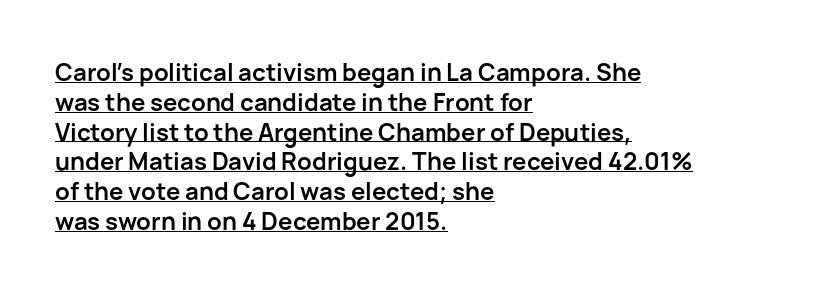
Q: Is the text bold? A: Yes.
Q: Is the text italic (slanted)? A: No, it is upright.
Q: Is the text underlined? A: Yes.
Q: How is the paragraph aligned? A: Left-aligned.
Q: Is the spacing between letters normal or unusually wide? A: Normal.
